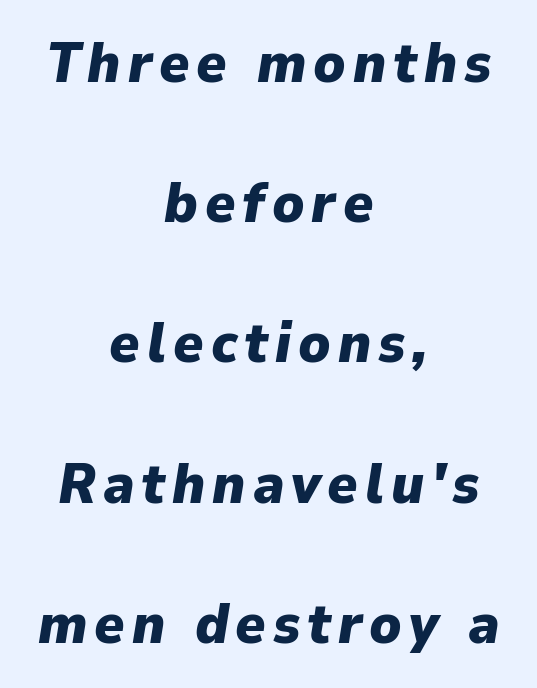
The whole block is typeset with a tilt. Summary of weight: heavy, a full bold. Proportional: the letters do not fall into vertical columns. Horizontal bands of white between lines are thick stripes. Quick note: underline off.
